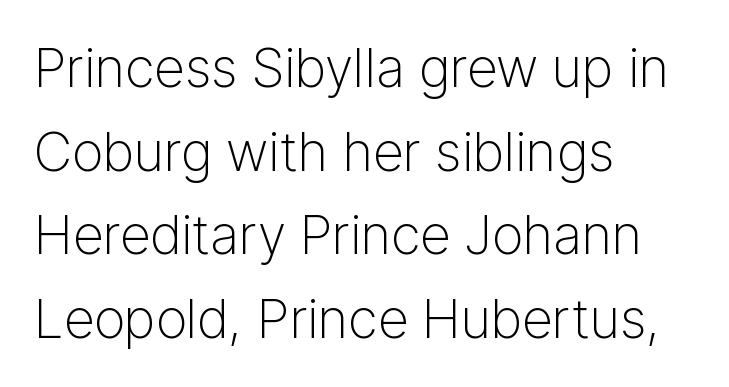
Ink coverage per letter is moderate at most. Each row of text sits above clean, open space. Leading matches the norm, producing a regular column. One-word summary of the alignment: left. Note the varied advance widths — an 'i' is clearly narrower than an 'm'. Posture: upright roman.
